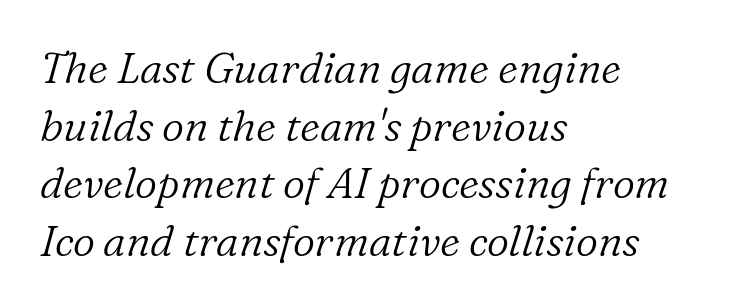
{"serif": "yes", "italic": "yes", "lean": "right", "slant_degrees": 16, "bold": "no", "weight": "light", "width": "normal", "stroke_contrast": "low", "x_height": "medium", "monospaced": "no", "underline": "no", "align": "left", "line_spacing": "normal", "line_spacing_ratio": 1.34, "letter_spacing": "normal", "letter_spacing_em": 0.0, "glyph_px": 43}
